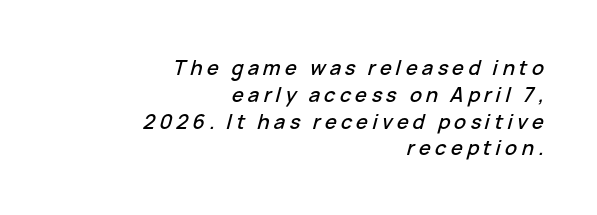
{"italic": "yes", "lean": "right", "slant_degrees": 15, "underline": "no", "align": "right", "line_spacing": "normal", "line_spacing_ratio": 1.34, "letter_spacing": "wide", "letter_spacing_em": 0.21, "glyph_px": 20}
